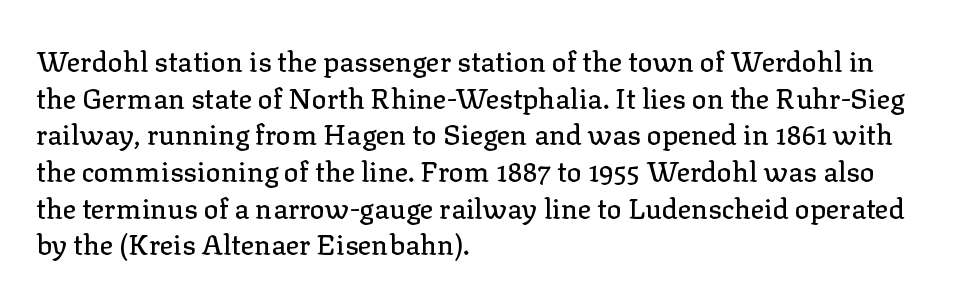
{"serif": "yes", "italic": "no", "width": "normal", "stroke_contrast": "low", "x_height": "medium", "monospaced": "no", "underline": "no", "align": "left", "line_spacing": "normal", "line_spacing_ratio": 1.31, "letter_spacing": "normal", "letter_spacing_em": 0.0, "glyph_px": 28}
